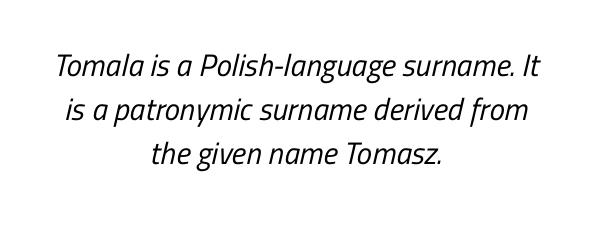
Q: Is the text bold? A: No.
Q: Is the typeface a serif or a sans-serif typeface? A: Sans-serif.
Q: Is the text underlined? A: No.
Q: How is the paragraph aligned? A: Centered.
Q: Is the spacing between letters normal or unusually wide? A: Normal.
Q: Is the spacing between lines tight, normal or loose? A: Normal.
Q: Width (condensed, normal, or wide)? A: Condensed.
Q: Stroke contrast? A: Low.
Q: x-height? A: Medium.
Q: Monospaced? A: No.
